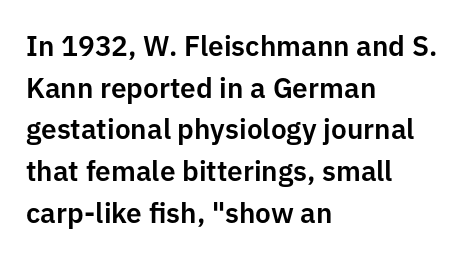
The image shows 28 px sans-serif type, upright; set left-aligned, normal line spacing (1.49x), normal letter spacing, not underlined; low stroke contrast and a medium x-height.
